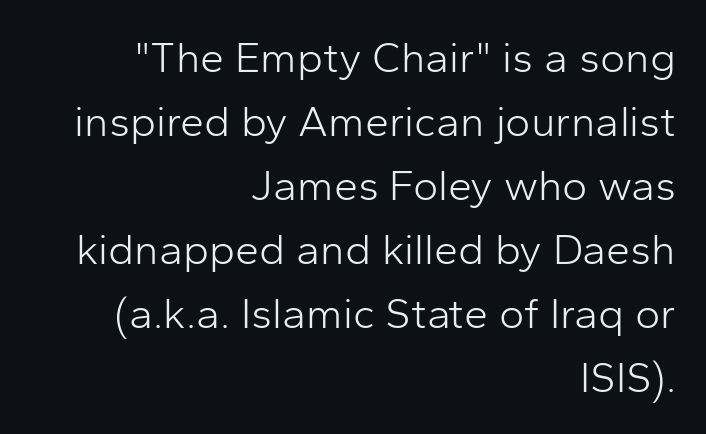
The image shows 43 px light sans-serif type, upright; set right-aligned, normal line spacing (1.49x), normal letter spacing, not underlined; low stroke contrast and a medium x-height.
